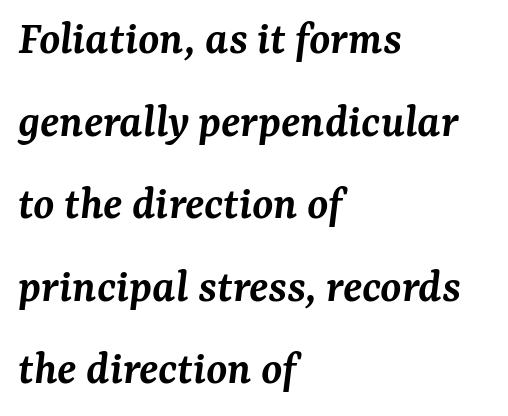
Q: Is the text bold? A: Semi-bold.
Q: Is the text italic (slanted)? A: Yes, it leans right by about 7 degrees.
Q: Is the typeface a serif or a sans-serif typeface? A: Serif.
Q: Is the text underlined? A: No.
Q: How is the paragraph aligned? A: Left-aligned.
Q: Is the spacing between letters normal or unusually wide? A: Normal.
Q: Width (condensed, normal, or wide)? A: Normal.
Q: Stroke contrast? A: Medium.
Q: x-height? A: Medium.
Q: Monospaced? A: No.
